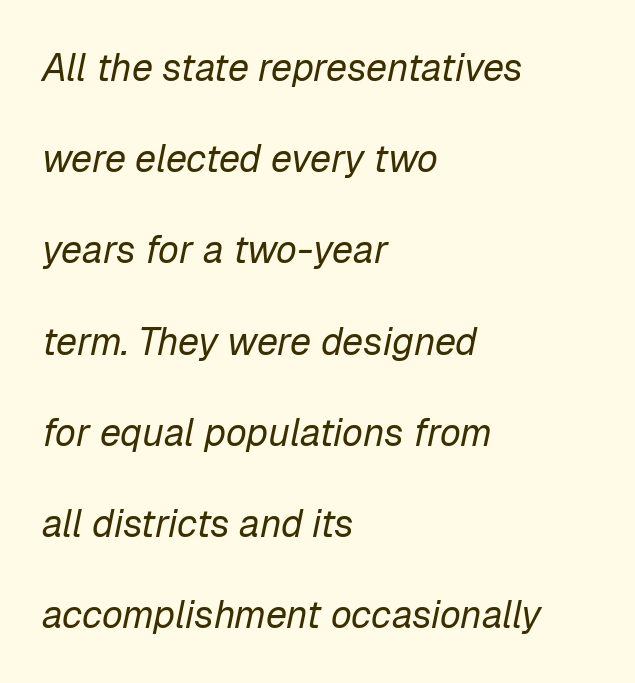
{"italic": "yes", "lean": "right", "slant_degrees": 12, "bold": "no", "weight": "regular", "width": "normal", "stroke_contrast": "low", "x_height": "medium", "monospaced": "no", "underline": "no", "align": "left", "line_spacing": "loose", "line_spacing_ratio": 2.4, "letter_spacing": "normal", "letter_spacing_em": 0.0, "glyph_px": 38}
